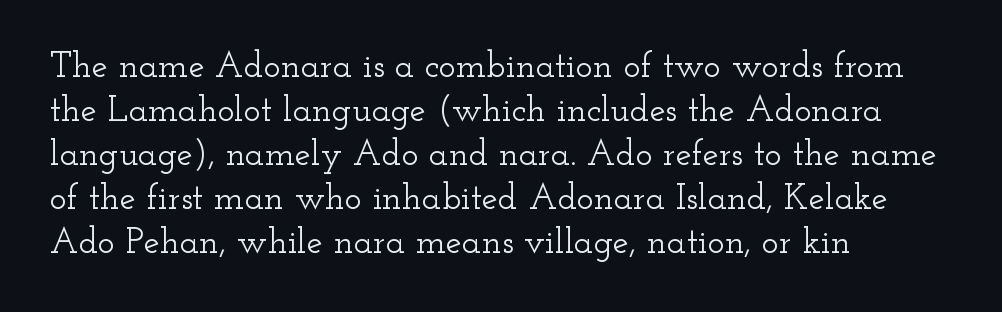
The paragraph has a hard left edge and a soft right edge. These lines are rendered in a variable-pitch font. The font's upright variant was chosen for this text. The face used here is rendered with its standard letterfit. Rule under the text: the space is simply empty. The characters display serif detailing at their extremities.
